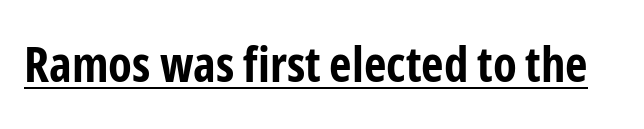
The tracking reads as untouched default to a designer's eye. Serifs: no, the terminals of the letterforms are clean. The glyphs have the mass of a bold cut. Notice how a bar underscores the lettering throughout.
